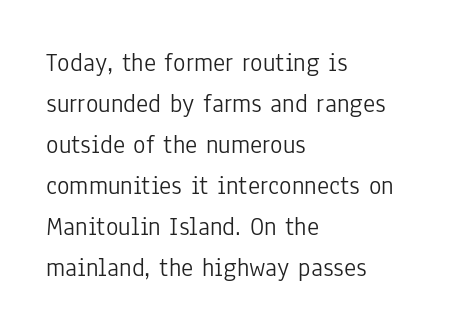
{"italic": "no", "bold": "no", "underline": "no", "align": "left", "line_spacing": "normal", "line_spacing_ratio": 1.58, "letter_spacing": "normal", "letter_spacing_em": 0.0, "glyph_px": 26}
